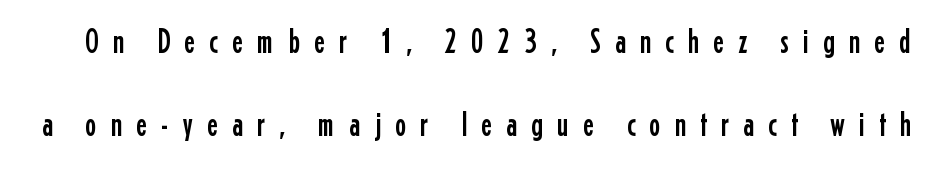
{"serif": "no", "italic": "no", "width": "condensed", "stroke_contrast": "low", "x_height": "medium", "monospaced": "no", "underline": "no", "line_spacing": "loose", "line_spacing_ratio": 2.45, "letter_spacing": "wide", "letter_spacing_em": 0.41, "glyph_px": 34}
